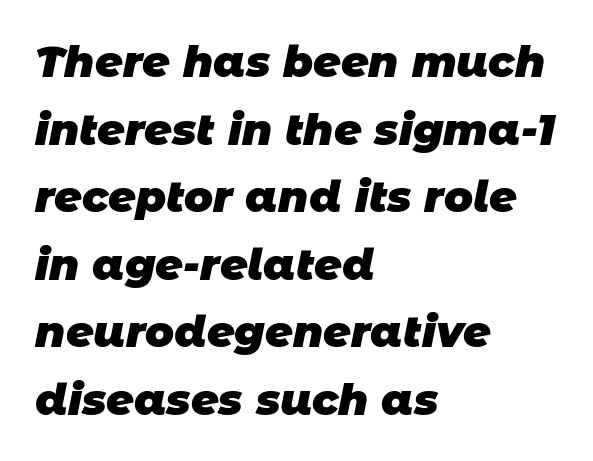
Q: Is the text bold? A: Yes.
Q: Is the typeface a serif or a sans-serif typeface? A: Sans-serif.
Q: Is the text underlined? A: No.
Q: How is the paragraph aligned? A: Left-aligned.
Q: Is the spacing between letters normal or unusually wide? A: Normal.
Q: Is the spacing between lines tight, normal or loose? A: Normal.
Q: Width (condensed, normal, or wide)? A: Normal.
Q: Stroke contrast? A: Low.
Q: x-height? A: Large.
Q: Monospaced? A: No.
